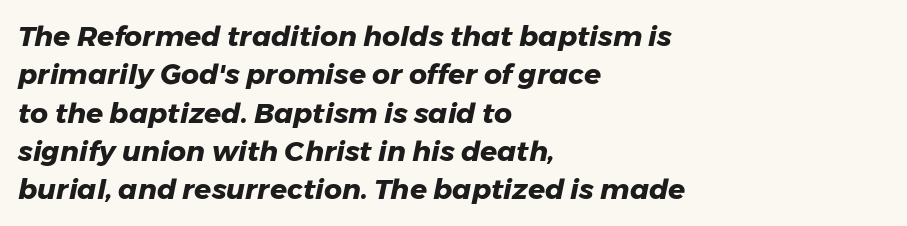
{"italic": "yes", "lean": "right", "slant_degrees": 11, "bold": "yes", "weight": "heavy", "width": "normal", "stroke_contrast": "low", "x_height": "medium", "monospaced": "no", "underline": "no", "align": "left", "line_spacing": "normal", "line_spacing_ratio": 1.37, "letter_spacing": "normal", "letter_spacing_em": 0.0, "glyph_px": 28}
